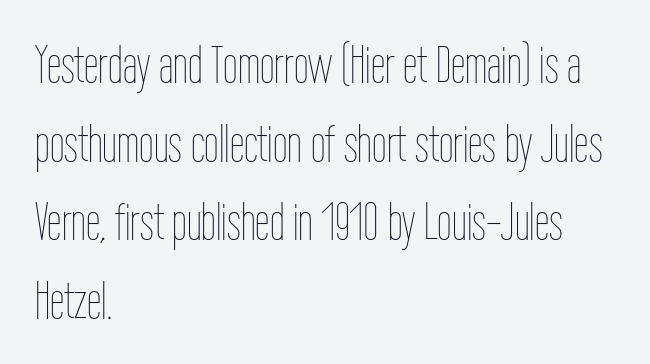
No extra ink here — the face is not bold. The passage shown is typed in a proportional face where columns would drift. Notice how descenders clear the ascenders below comfortably — that's standard leading. Students, note that the glyphs here touch the page at normal intervals. Horizontally, the lines are justified to the leading edge only.
